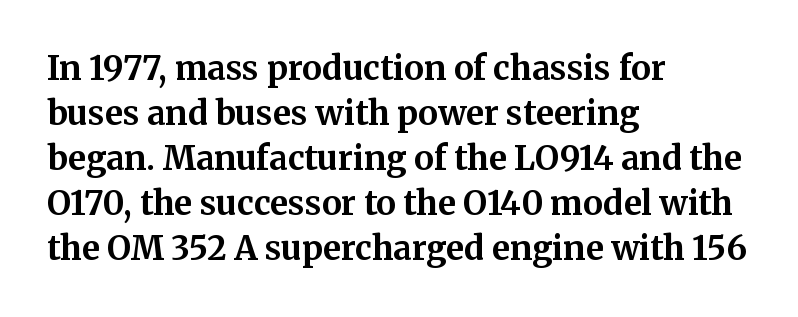
The image shows 33 px bold serif type, upright; set left-aligned, normal line spacing (1.36x), normal letter spacing, not underlined; medium stroke contrast and a medium x-height.
